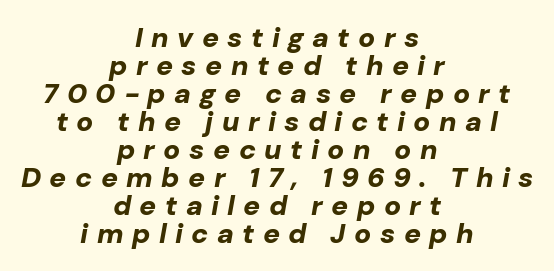
{"italic": "yes", "lean": "right", "slant_degrees": 10, "bold": "yes", "weight": "bold", "width": "normal", "stroke_contrast": "low", "x_height": "medium", "monospaced": "no", "underline": "no", "align": "center", "line_spacing": "tight", "line_spacing_ratio": 1.0, "letter_spacing": "wide", "letter_spacing_em": 0.3, "glyph_px": 28}
